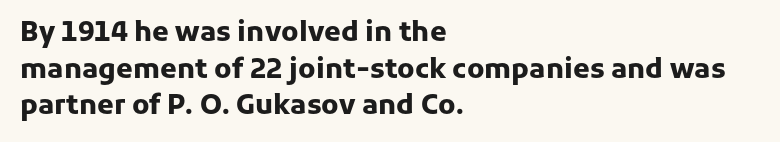
Q: Is the text bold? A: Yes.
Q: Is the text italic (slanted)? A: No, it is upright.
Q: Is the text underlined? A: No.
Q: How is the paragraph aligned? A: Left-aligned.
Q: Is the spacing between letters normal or unusually wide? A: Normal.
Q: Is the spacing between lines tight, normal or loose? A: Normal.
